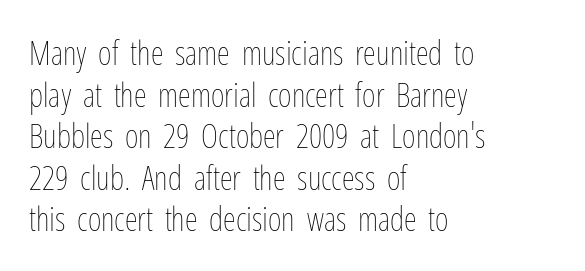
{"italic": "no", "bold": "no", "weight": "thin", "width": "condensed", "stroke_contrast": "low", "x_height": "medium", "monospaced": "no", "underline": "no", "align": "left", "line_spacing": "normal", "line_spacing_ratio": 1.26, "letter_spacing": "normal", "letter_spacing_em": 0.0, "glyph_px": 33}
